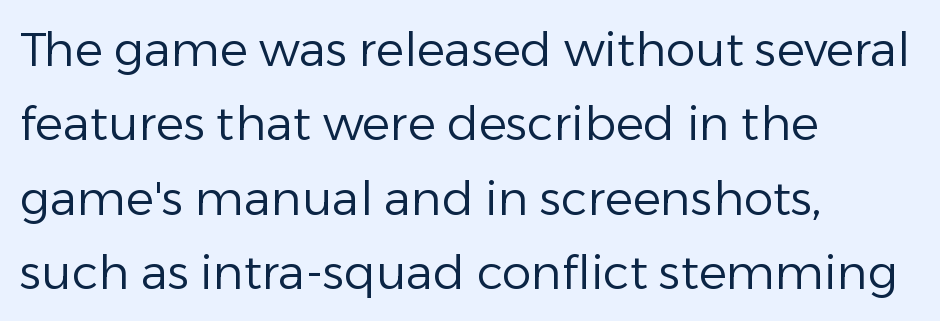
The image shows 47 px regular-weight sans-serif type, upright; set left-aligned, normal line spacing (1.58x), normal letter spacing, not underlined; low stroke contrast and a medium x-height.
